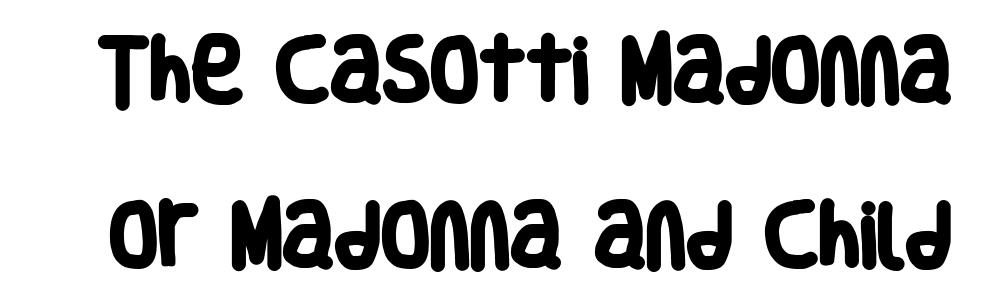
Serifs: no, the terminals of the letterforms are clean. Spacing between characters is what you'd get straight out of the box. Heavy, bold letterforms. Do the characters align in a grid? No, the font is proportional. Loosely led — the rows are spread out.
